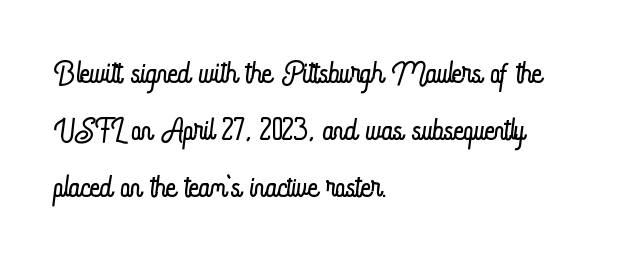
{"bold": "no", "weight": "light", "width": "condensed", "stroke_contrast": "low", "x_height": "small", "monospaced": "no", "underline": "no", "align": "left", "line_spacing": "normal", "line_spacing_ratio": 1.29, "letter_spacing": "normal", "letter_spacing_em": 0.0, "glyph_px": 44}
